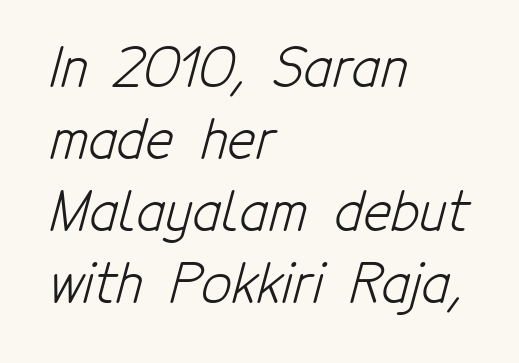
This is not heavy type; no bold has been used. The block of text has a typical density, with ordinary space between rows. The glyphs in this specimen are sans serif. This rendering features lettering with no underline. You could not count columns in this text — the font is proportionally spaced. The setting favours the left margin, as ordinary paragraphs usually do.
